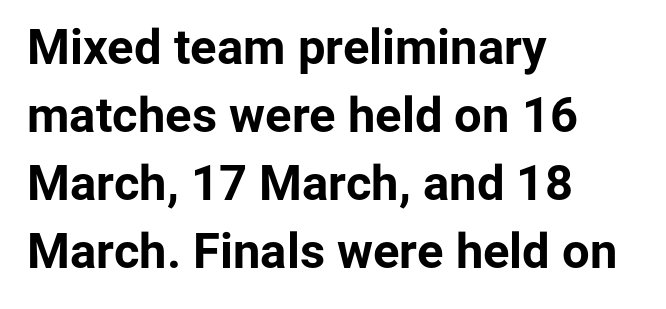
Q: Is the text bold? A: Yes.
Q: Is the text italic (slanted)? A: No, it is upright.
Q: Is the typeface a serif or a sans-serif typeface? A: Sans-serif.
Q: Is the text underlined? A: No.
Q: How is the paragraph aligned? A: Left-aligned.
Q: Is the spacing between letters normal or unusually wide? A: Normal.
Q: Is the spacing between lines tight, normal or loose? A: Normal.
Q: Width (condensed, normal, or wide)? A: Normal.
Q: Stroke contrast? A: Low.
Q: x-height? A: Medium.
Q: Monospaced? A: No.
